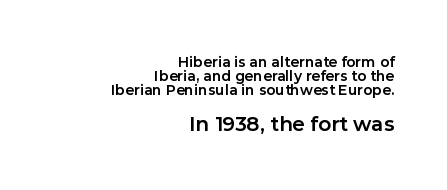
Nobody drew a line under any word here. The tracking reads as untouched default to a designer's eye. The characters look thick and weighty, a clear bold. Unlike italic type, these characters show no tilt at all.
